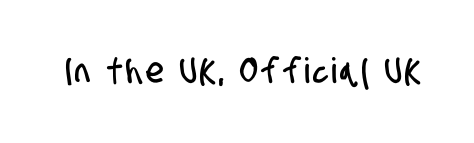
Nope, no serifs anywhere on these letters. Check the space under the baseline: it is left empty. This sample has the flowing, uneven cadence of proportional lettering.
